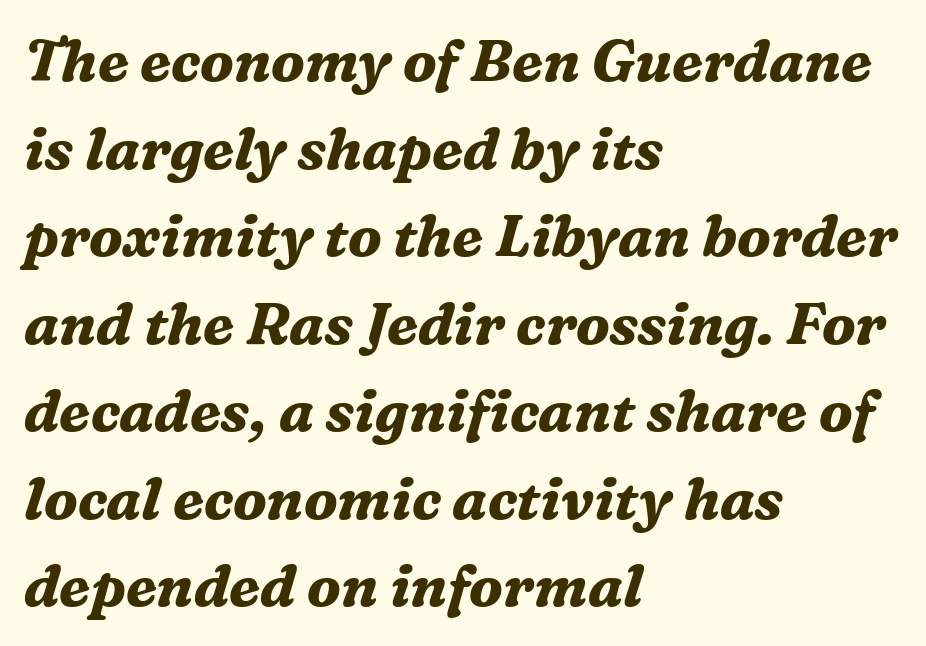
As a designer I'd log this as weight 700, bold. A bare baseline throughout the passage. Is the block centered? No — it sits flush against the left margin. Normally led — the rows are evenly, conventionally spaced.
